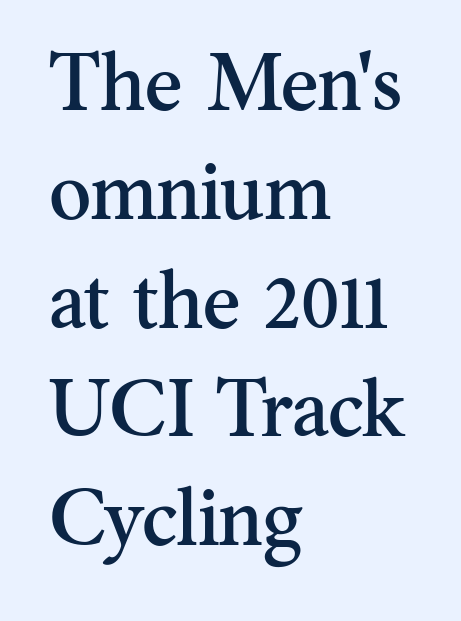
Q: Is the text italic (slanted)? A: No, it is upright.
Q: Is the typeface a serif or a sans-serif typeface? A: Serif.
Q: Is the text underlined? A: No.
Q: How is the paragraph aligned? A: Left-aligned.
Q: Is the spacing between letters normal or unusually wide? A: Normal.
Q: Is the spacing between lines tight, normal or loose? A: Normal.
Q: Width (condensed, normal, or wide)? A: Normal.
Q: Stroke contrast? A: Medium.
Q: x-height? A: Small.
Q: Monospaced? A: No.
